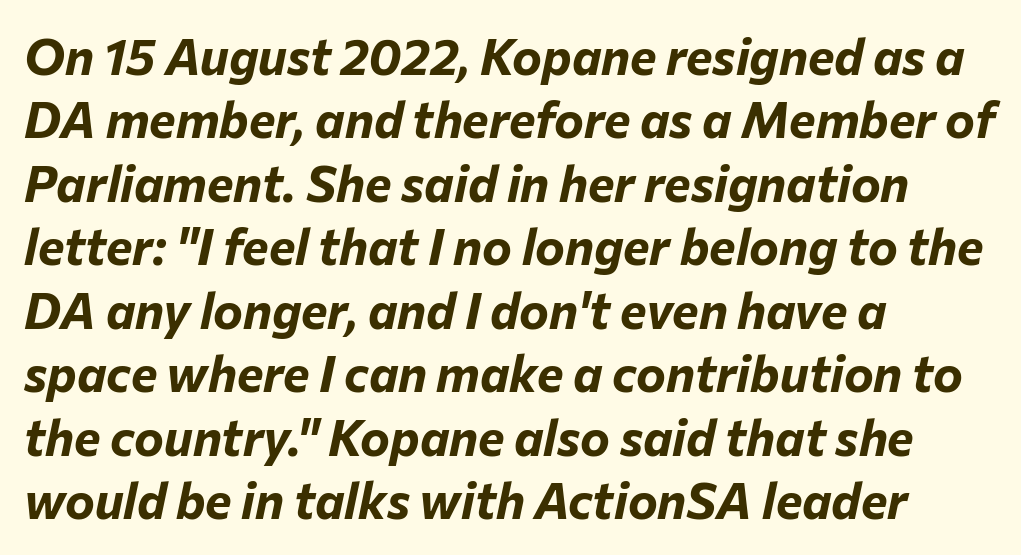
{"italic": "yes", "lean": "right", "slant_degrees": 12, "bold": "yes", "weight": "bold", "width": "normal", "stroke_contrast": "low", "x_height": "medium", "monospaced": "no", "underline": "no", "align": "left", "line_spacing": "normal", "line_spacing_ratio": 1.27, "letter_spacing": "normal", "letter_spacing_em": 0.0, "glyph_px": 50}
